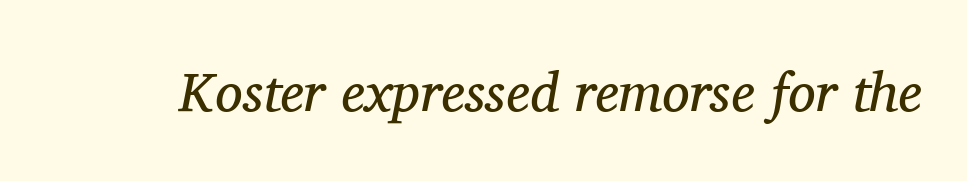
{"serif": "yes", "italic": "yes", "lean": "right", "slant_degrees": 11, "bold": "no", "weight": "regular", "width": "normal", "stroke_contrast": "medium", "x_height": "medium", "monospaced": "no", "underline": "no", "letter_spacing": "normal", "letter_spacing_em": 0.0, "glyph_px": 55}
